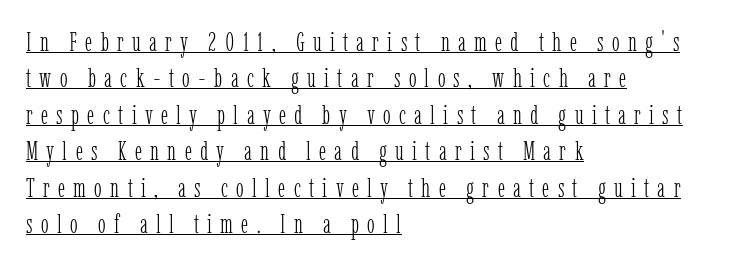
The image shows 26 px text type, upright; set left-aligned, normal line spacing (1.4x), unusually wide letter spacing (+0.32 em), underlined.
